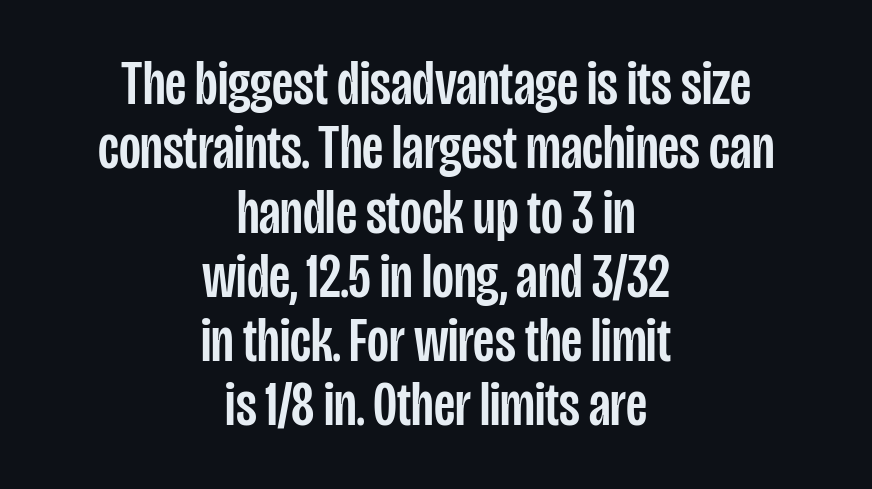
{"serif": "no", "italic": "no", "width": "condensed", "stroke_contrast": "low", "x_height": "large", "monospaced": "no", "underline": "no", "align": "center", "line_spacing": "tight", "line_spacing_ratio": 1.02, "letter_spacing": "normal", "letter_spacing_em": 0.0, "glyph_px": 63}
